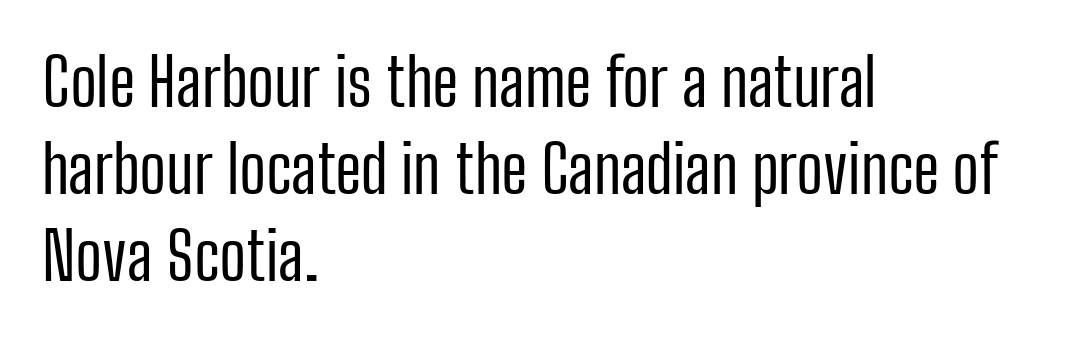
Regarding leading, the lines here are spaced in the standard way. Nothing unusual about the tracking: characters are spaced as the font intends. Unlike a traditional serif, this face leaves its strokes unadorned. The area under the type is left untouched. This sample is left-justified, so line endings fall wherever the words run out. Is the stroke heavy? The answer is a plain regular-or-lighter.
